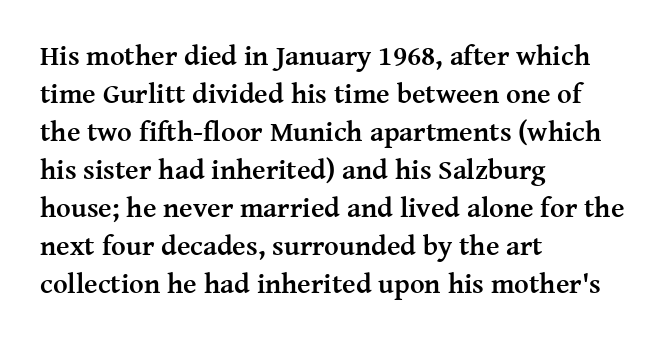
Q: Is the text bold? A: Yes.
Q: Is the text italic (slanted)? A: No, it is upright.
Q: Is the typeface a serif or a sans-serif typeface? A: Serif.
Q: Is the text underlined? A: No.
Q: How is the paragraph aligned? A: Left-aligned.
Q: Is the spacing between letters normal or unusually wide? A: Normal.
Q: Is the spacing between lines tight, normal or loose? A: Normal.
Q: Width (condensed, normal, or wide)? A: Normal.
Q: Stroke contrast? A: Medium.
Q: x-height? A: Medium.
Q: Monospaced? A: No.
